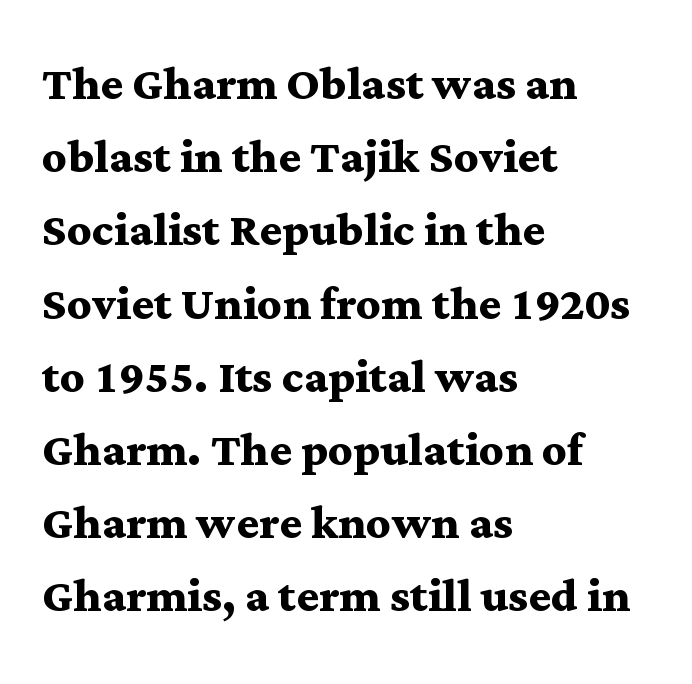
The image shows 60 px semibold, wide serif type, upright; set left-aligned, line spacing 1.22x, normal letter spacing, not underlined; medium stroke contrast and a medium x-height.
